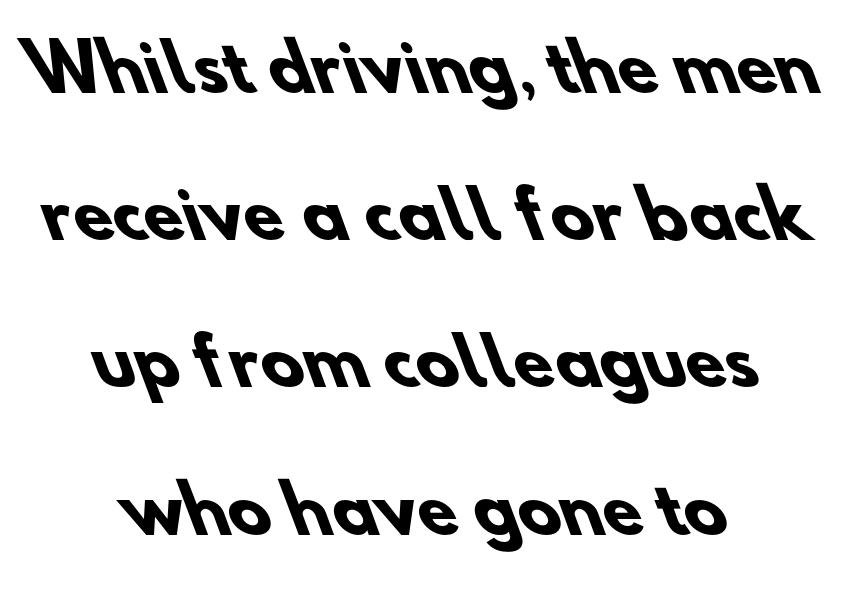
Q: Is the text bold? A: Yes.
Q: Is the typeface a serif or a sans-serif typeface? A: Sans-serif.
Q: Is the text underlined? A: No.
Q: How is the paragraph aligned? A: Centered.
Q: Is the spacing between letters normal or unusually wide? A: Normal.
Q: Is the spacing between lines tight, normal or loose? A: Loose.
Q: Width (condensed, normal, or wide)? A: Normal.
Q: Stroke contrast? A: Low.
Q: x-height? A: Small.
Q: Monospaced? A: No.
